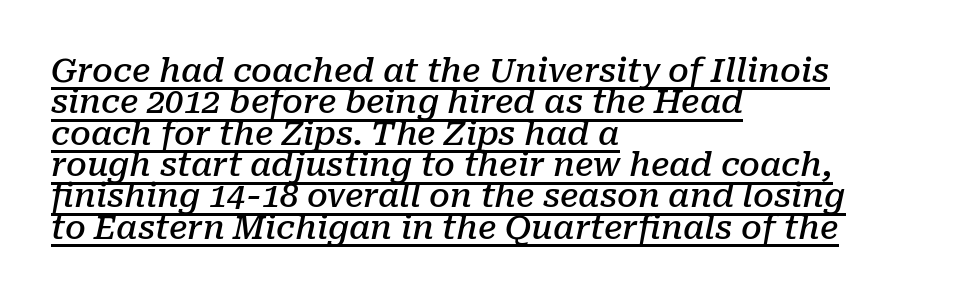
The image shows 33 px semibold serif type, italic (leaning right); set left-aligned, tight line spacing (0.95x), normal letter spacing, underlined; low stroke contrast and a medium x-height.
